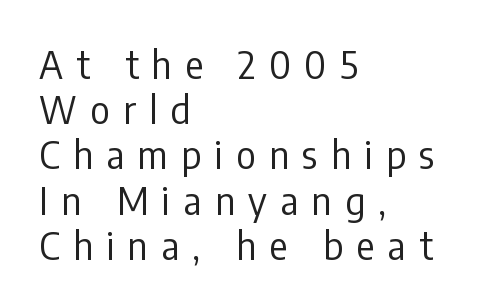
The image shows 38 px regular-weight, condensed sans-serif type, upright; set left-aligned, line spacing 1.19x, unusually wide letter spacing (+0.35 em), not underlined; low stroke contrast and a medium x-height.
